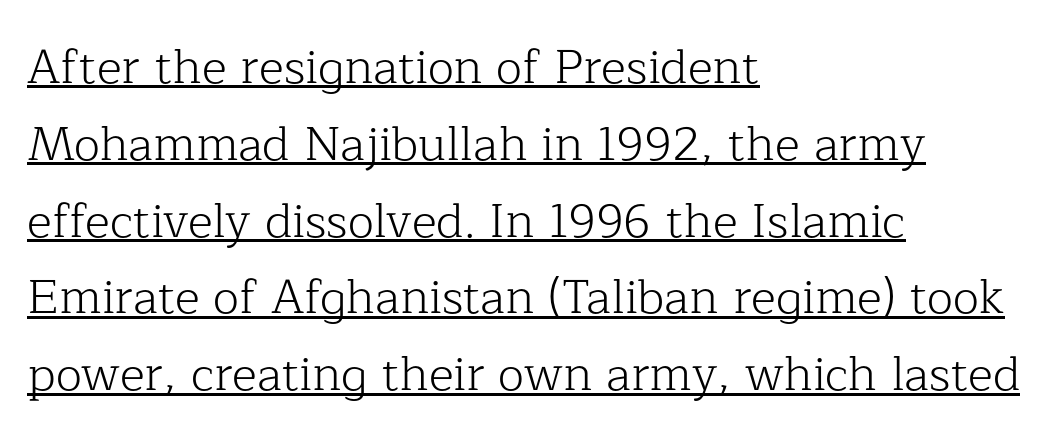
Q: Is the text bold? A: No.
Q: Is the text italic (slanted)? A: No, it is upright.
Q: Is the typeface a serif or a sans-serif typeface? A: Serif.
Q: Is the text underlined? A: Yes.
Q: How is the paragraph aligned? A: Left-aligned.
Q: Is the spacing between letters normal or unusually wide? A: Normal.
Q: Is the spacing between lines tight, normal or loose? A: Normal.
Q: Width (condensed, normal, or wide)? A: Normal.
Q: Stroke contrast? A: Low.
Q: x-height? A: Medium.
Q: Monospaced? A: No.
